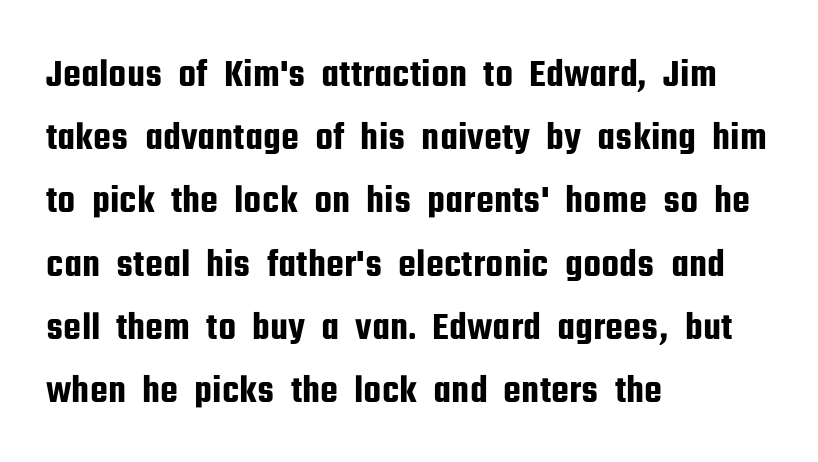
The image shows 40 px condensed sans-serif type, upright; set left-aligned, normal line spacing (1.58x), normal letter spacing, not underlined; low stroke contrast and a medium x-height.
